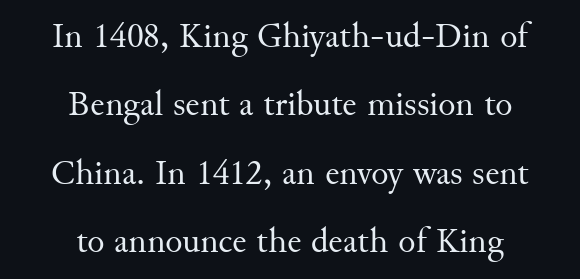
The vertical gap from one line to the next is large. Where is the straight margin? There isn't one; the lines are centered. To sum up the face: it has serifs. The font's upright variant was chosen for this text.
